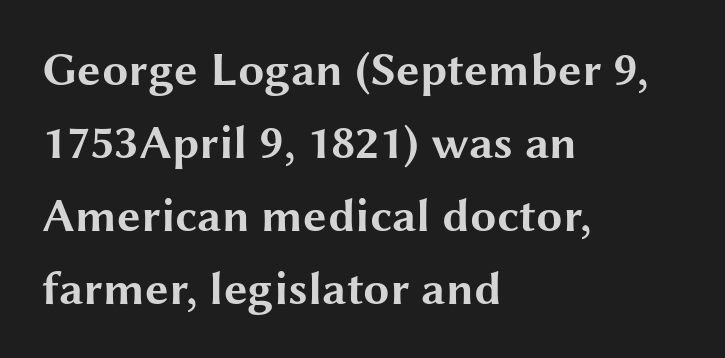
{"serif": "no", "italic": "no", "bold": "yes", "weight": "bold", "width": "wide", "stroke_contrast": "medium", "x_height": "medium", "monospaced": "no", "underline": "no", "align": "left", "line_spacing": "normal", "line_spacing_ratio": 1.55, "letter_spacing": "normal", "letter_spacing_em": 0.0, "glyph_px": 47}
